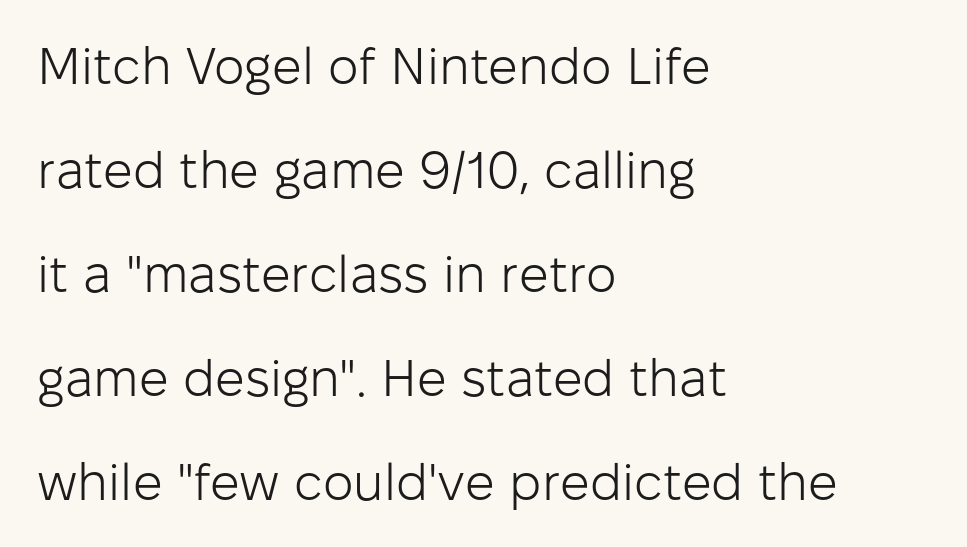
The passage shown is not underscored anywhere. Visually the block forms a straight wall on the left and a jagged coastline on the right. Successive baselines arrive slowly, with a big drop between each. The typesetting does not lean heavy: it is not bold. Tall strokes in this sample are plumb rather than angled. This sample has the flowing, uneven cadence of proportional lettering.
